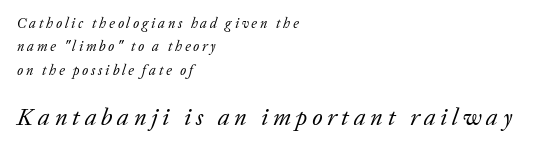
The image shows 24 px text type, italic (leaning right); set left-aligned, normal line spacing (1.67x), unusually wide letter spacing (+0.2 em), not underlined; the second (bottom) block is 1.71x larger.
